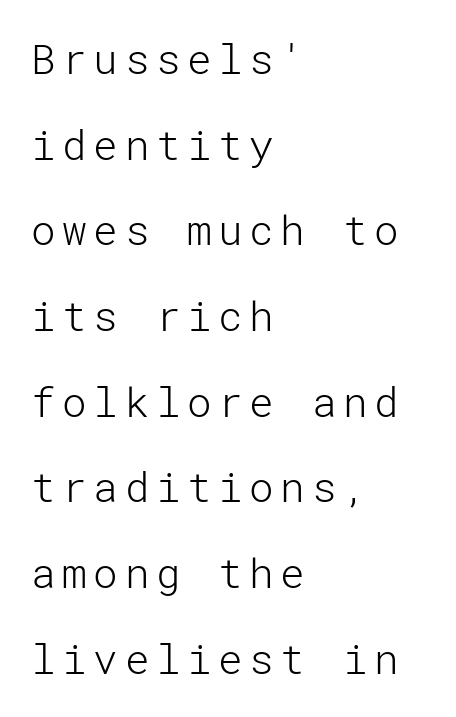
Unbolded letterforms with no extra heft. What's the leading like? Stretched, with rows far apart. This rendering employs a face without finishing strokes, i.e., a sans-serif. Letters rest on an invisible, unmarked baseline. This sample is left-justified, so line endings fall wherever the words run out.
